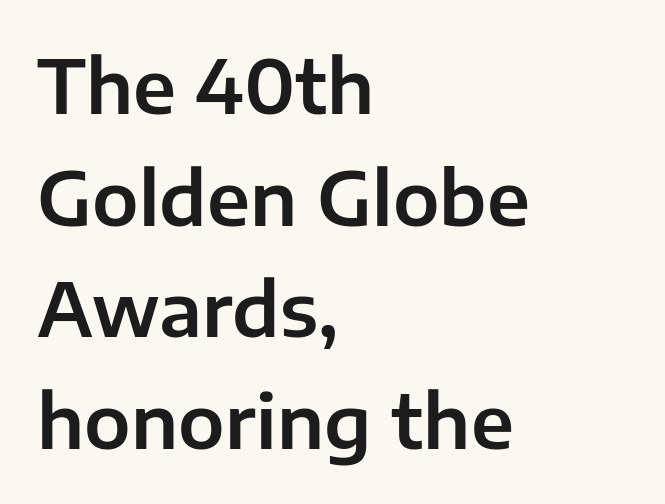
The image shows 74 px sans-serif type, upright; set left-aligned, normal line spacing (1.51x), normal letter spacing, not underlined; low stroke contrast and a medium x-height.
